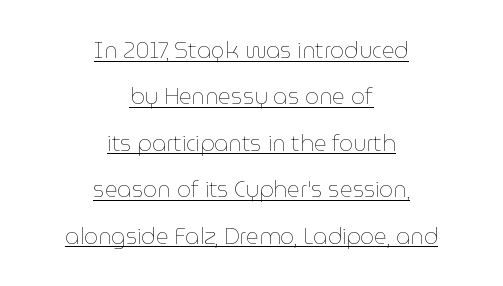
Q: Is the text bold? A: No.
Q: Is the text italic (slanted)? A: No, it is upright.
Q: Is the text underlined? A: Yes.
Q: How is the paragraph aligned? A: Centered.
Q: Is the spacing between letters normal or unusually wide? A: Normal.
Q: Is the spacing between lines tight, normal or loose? A: Loose.
